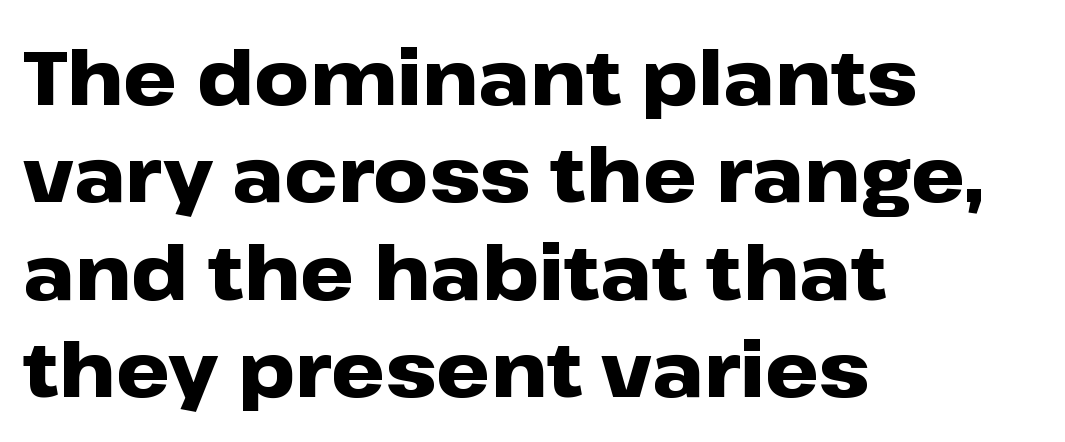
Q: Is the text bold? A: Yes.
Q: Is the text italic (slanted)? A: No, it is upright.
Q: Is the typeface a serif or a sans-serif typeface? A: Sans-serif.
Q: Is the text underlined? A: No.
Q: How is the paragraph aligned? A: Left-aligned.
Q: Is the spacing between letters normal or unusually wide? A: Normal.
Q: Is the spacing between lines tight, normal or loose? A: Normal.
Q: Width (condensed, normal, or wide)? A: Wide.
Q: Stroke contrast? A: Low.
Q: x-height? A: Medium.
Q: Monospaced? A: No.
